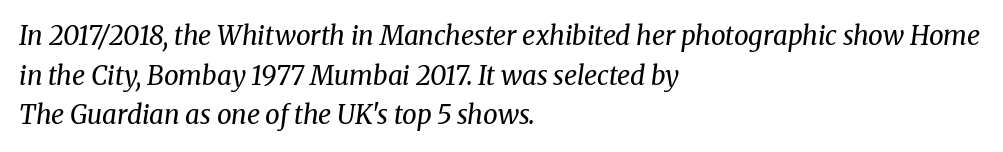
The image shows 26 px text type, italic (leaning right); set left-aligned, normal line spacing (1.52x), normal letter spacing, not underlined.
